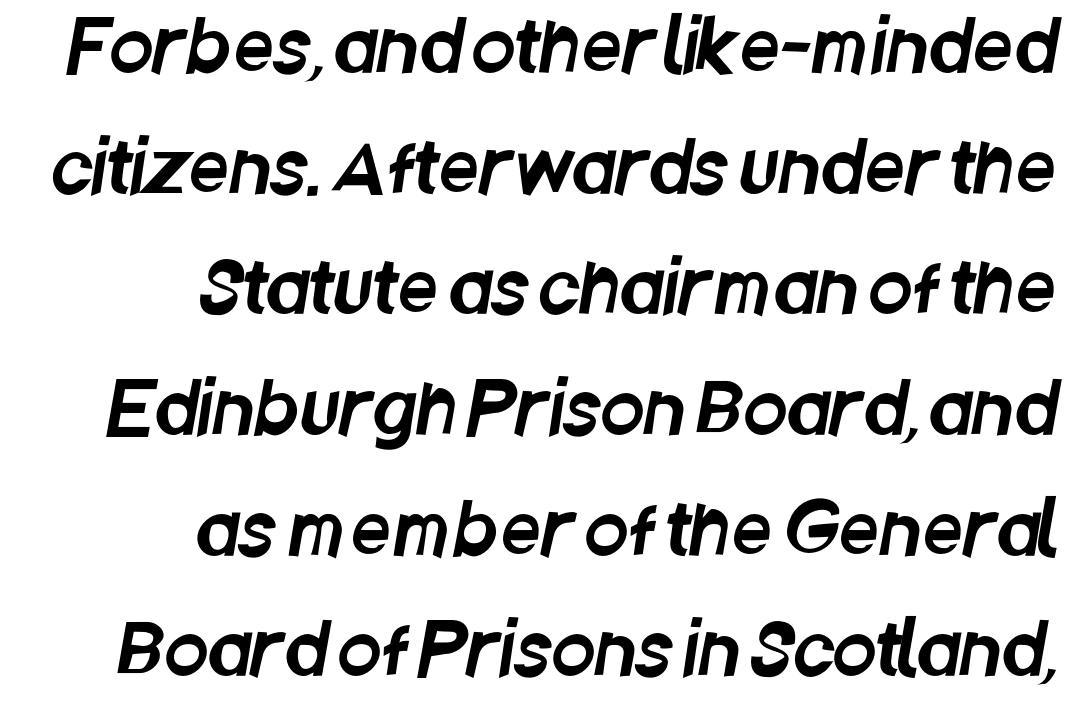
The image shows 71 px condensed sans-serif type; set right-aligned, normal line spacing (1.7x), normal letter spacing, not underlined; low stroke contrast and a large x-height.
